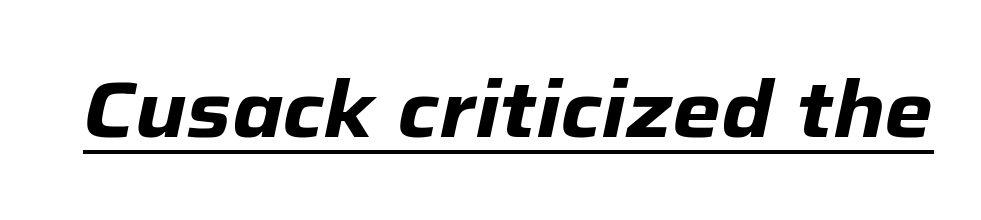
Q: Is the text bold? A: Yes.
Q: Is the text italic (slanted)? A: Yes, it leans right by about 12 degrees.
Q: Is the text underlined? A: Yes.
Q: Is the spacing between letters normal or unusually wide? A: Normal.
Q: Width (condensed, normal, or wide)? A: Normal.
Q: Stroke contrast? A: Low.
Q: x-height? A: Medium.
Q: Monospaced? A: No.
